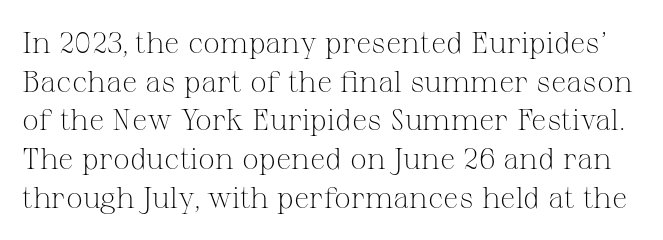
Compared with typical body copy, the letter spacing here is the same. Weight: in the light-to-regular range. Italic: no, the glyphs are upright roman. The lines sit at an ordinary, default distance from one another.
